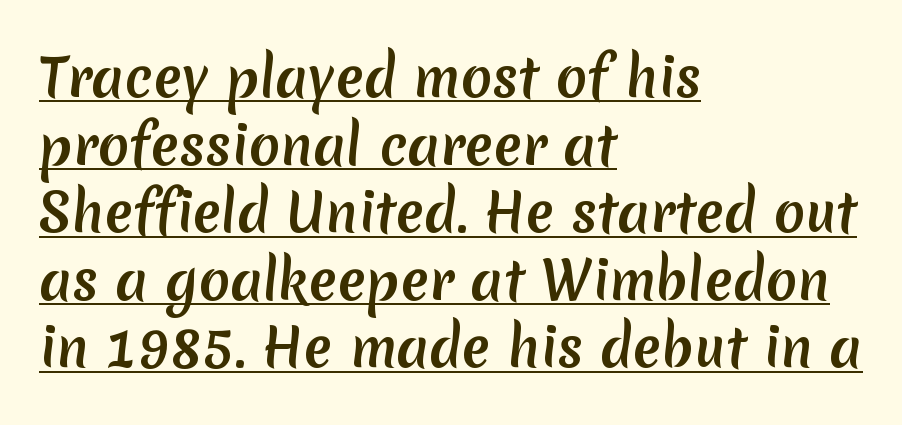
{"serif": "no", "width": "normal", "stroke_contrast": "medium", "x_height": "medium", "monospaced": "no", "underline": "yes", "align": "left", "line_spacing": "normal", "line_spacing_ratio": 1.3, "letter_spacing": "normal", "letter_spacing_em": 0.0, "glyph_px": 52}
